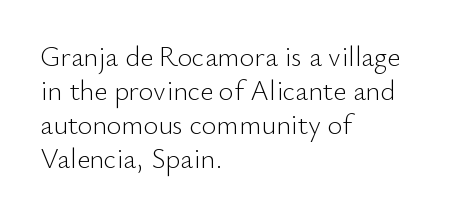
Q: Is the text bold? A: No.
Q: Is the text italic (slanted)? A: No, it is upright.
Q: Is the typeface a serif or a sans-serif typeface? A: Sans-serif.
Q: Is the text underlined? A: No.
Q: How is the paragraph aligned? A: Left-aligned.
Q: Is the spacing between letters normal or unusually wide? A: Normal.
Q: Width (condensed, normal, or wide)? A: Normal.
Q: Stroke contrast? A: Low.
Q: x-height? A: Small.
Q: Monospaced? A: No.
